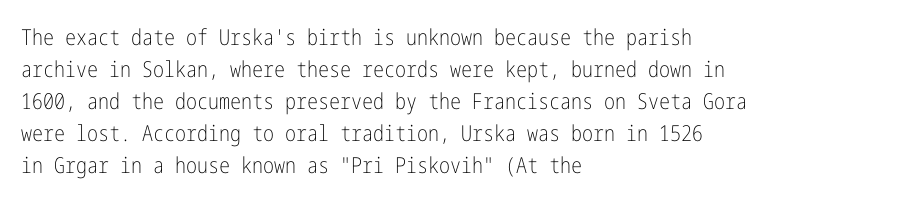
The image shows 22 px text type, upright; set left-aligned, normal line spacing (1.45x), normal letter spacing, not underlined.
